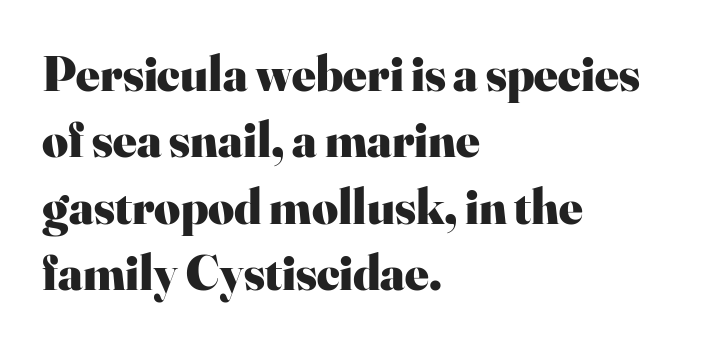
{"serif": "yes", "italic": "no", "bold": "yes", "weight": "heavy", "width": "normal", "stroke_contrast": "high", "x_height": "small", "monospaced": "no", "underline": "no", "align": "left", "line_spacing": "normal", "line_spacing_ratio": 1.33, "letter_spacing": "normal", "letter_spacing_em": 0.0, "glyph_px": 50}
